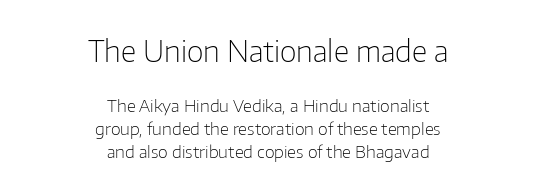
The image shows 29 px light sans-serif type, upright; set centered, normal line spacing (1.34x), normal letter spacing, not underlined; the first (top) block is 1.71x larger; low stroke contrast and a medium x-height.
